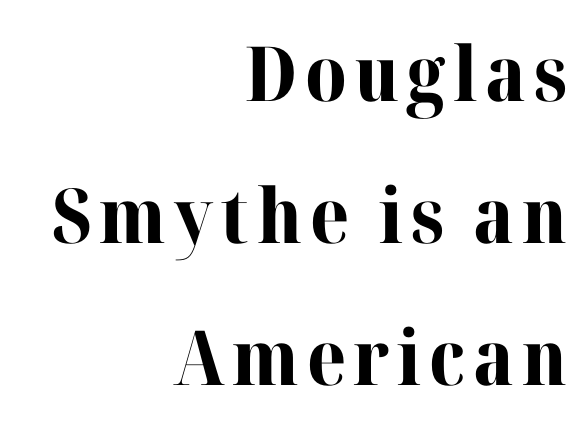
Q: Is the text bold? A: Yes.
Q: Is the text italic (slanted)? A: No, it is upright.
Q: Is the typeface a serif or a sans-serif typeface? A: Serif.
Q: Is the text underlined? A: No.
Q: How is the paragraph aligned? A: Right-aligned.
Q: Width (condensed, normal, or wide)? A: Normal.
Q: Stroke contrast? A: High.
Q: x-height? A: Medium.
Q: Monospaced? A: No.
